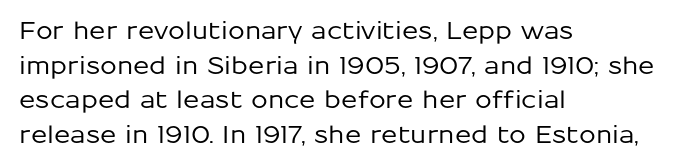
The compositor pushed each line to the left boundary. Compared with typical paragraphs, the rows here are spaced about the same. Here the glyphs are tracked normally, forming tight word shapes. Check the space under the baseline: it is left empty. You can tell it's not italic because the verticals are truly vertical.
